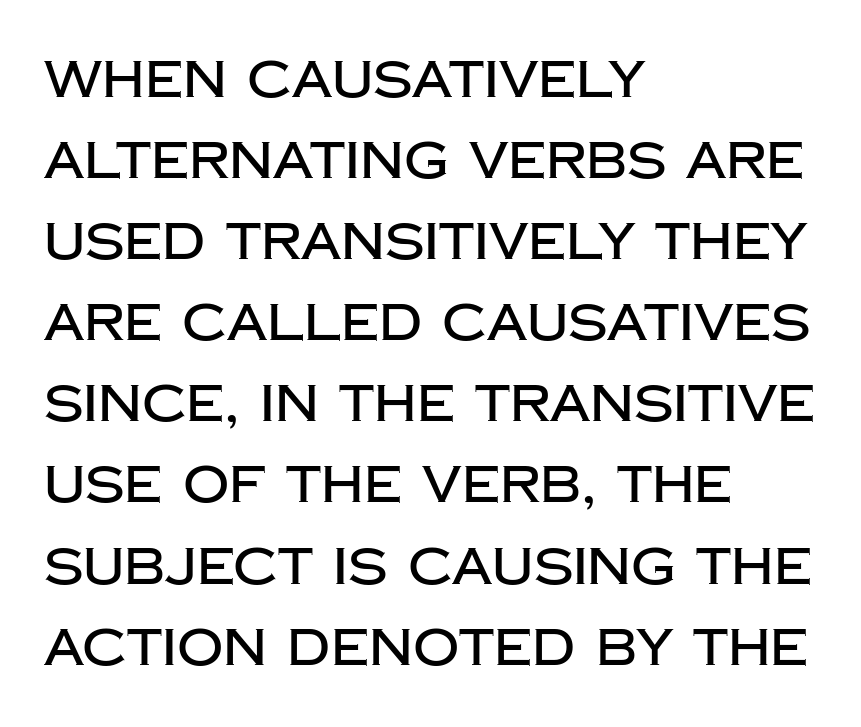
Q: Is the text italic (slanted)? A: No, it is upright.
Q: Is the typeface a serif or a sans-serif typeface? A: Sans-serif.
Q: Is the text underlined? A: No.
Q: How is the paragraph aligned? A: Left-aligned.
Q: Is the spacing between letters normal or unusually wide? A: Normal.
Q: Is the spacing between lines tight, normal or loose? A: Normal.
Q: Width (condensed, normal, or wide)? A: Normal.
Q: Stroke contrast? A: Low.
Q: x-height? A: Large.
Q: Monospaced? A: No.
